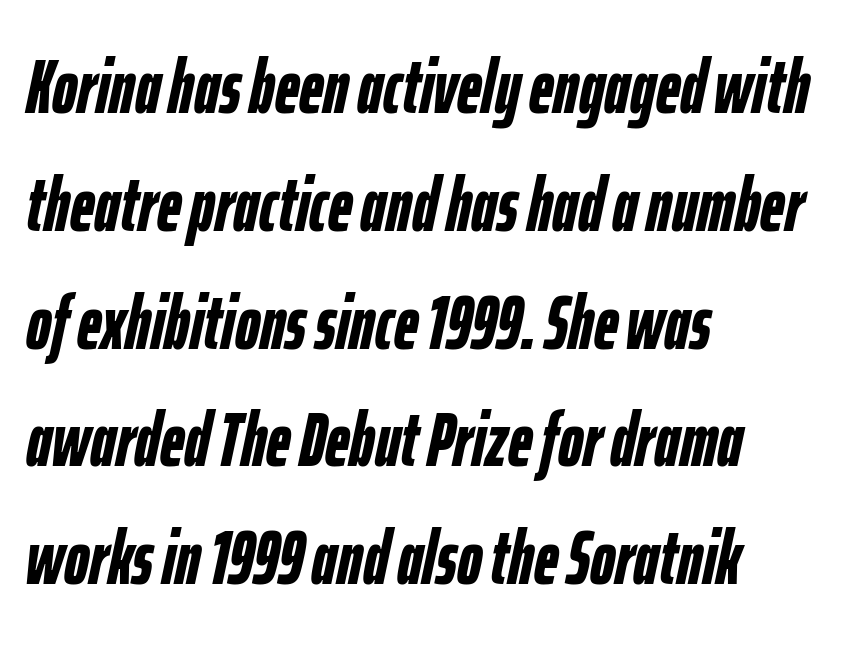
Q: Is the text bold? A: Yes.
Q: Is the text italic (slanted)? A: Yes, it leans right by about 12 degrees.
Q: Is the text underlined? A: No.
Q: How is the paragraph aligned? A: Left-aligned.
Q: Is the spacing between letters normal or unusually wide? A: Normal.
Q: Is the spacing between lines tight, normal or loose? A: Normal.
Q: Width (condensed, normal, or wide)? A: Condensed.
Q: Stroke contrast? A: Low.
Q: x-height? A: Medium.
Q: Monospaced? A: No.
